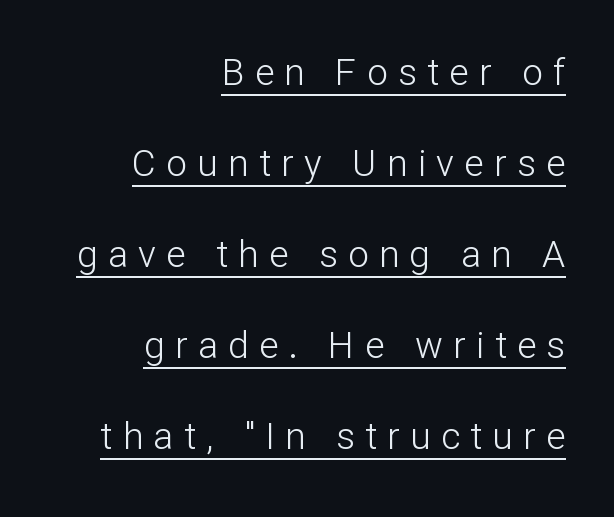
The image shows 37 px light sans-serif type, upright; set right-aligned, loose line spacing (2.46x), unusually wide letter spacing (+0.28 em), underlined; low stroke contrast and a medium x-height.
